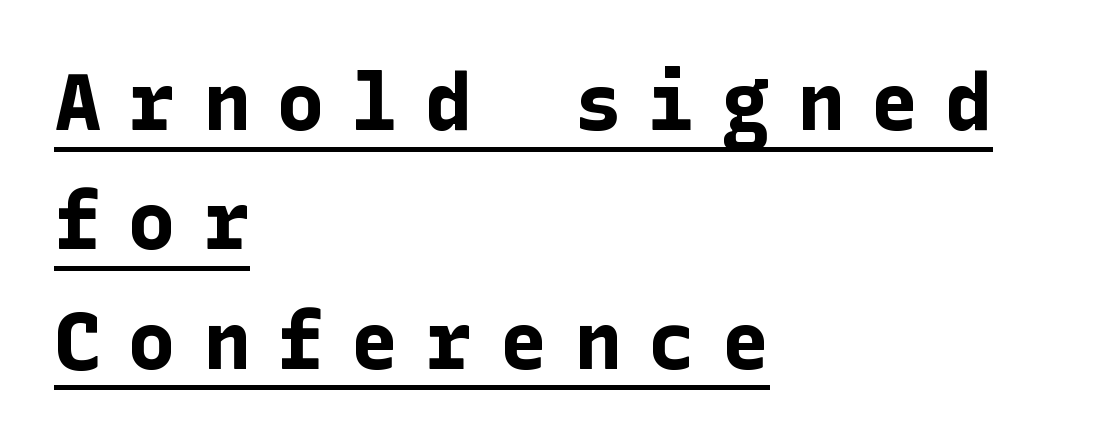
The image shows 79 px bold sans-serif type, upright; set left-aligned, normal line spacing (1.51x), unusually wide letter spacing (+0.34 em), underlined; low stroke contrast and a medium x-height.
